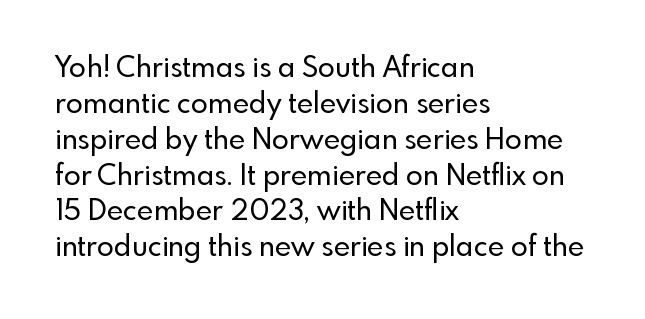
Q: Is the text italic (slanted)? A: No, it is upright.
Q: Is the typeface a serif or a sans-serif typeface? A: Sans-serif.
Q: Is the text underlined? A: No.
Q: How is the paragraph aligned? A: Left-aligned.
Q: Is the spacing between letters normal or unusually wide? A: Normal.
Q: Is the spacing between lines tight, normal or loose? A: Normal.
Q: Width (condensed, normal, or wide)? A: Normal.
Q: x-height? A: Small.
Q: Monospaced? A: No.
